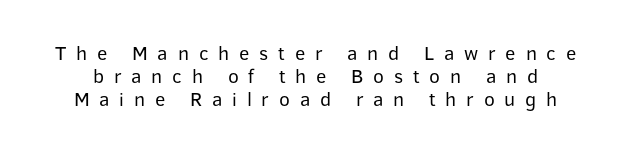
The image shows 20 px text type, upright; set line spacing 1.16x, unusually wide letter spacing (+0.49 em), not underlined.
